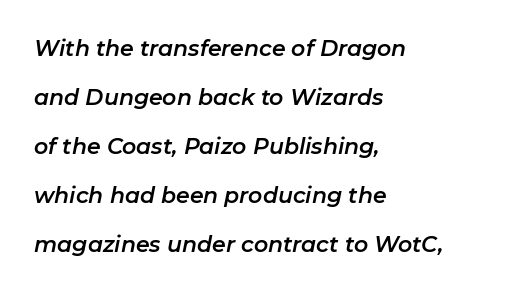
{"italic": "yes", "lean": "right", "slant_degrees": 11, "underline": "no", "align": "left", "line_spacing": "loose", "line_spacing_ratio": 2.23, "letter_spacing": "normal", "letter_spacing_em": 0.0, "glyph_px": 22}
